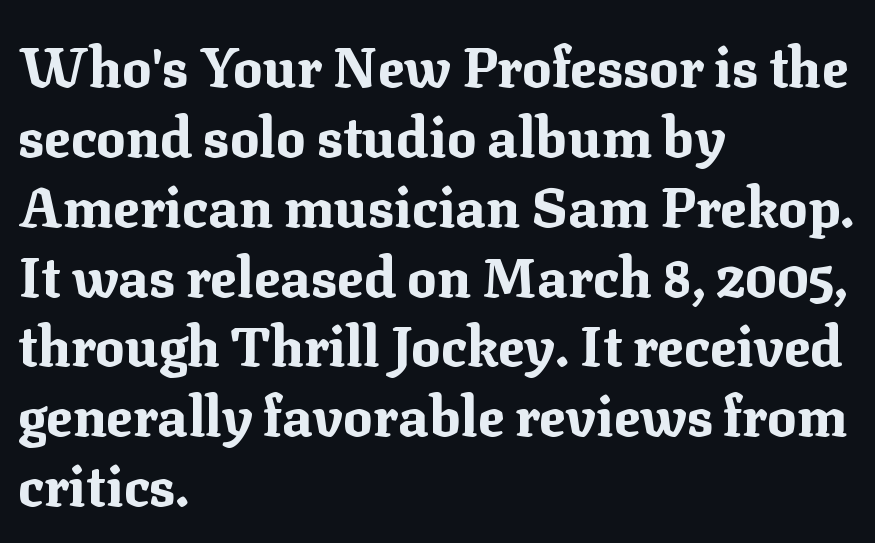
The image shows 55 px bold serif type, upright; set left-aligned, normal line spacing (1.27x), normal letter spacing, not underlined; medium stroke contrast and a medium x-height.
